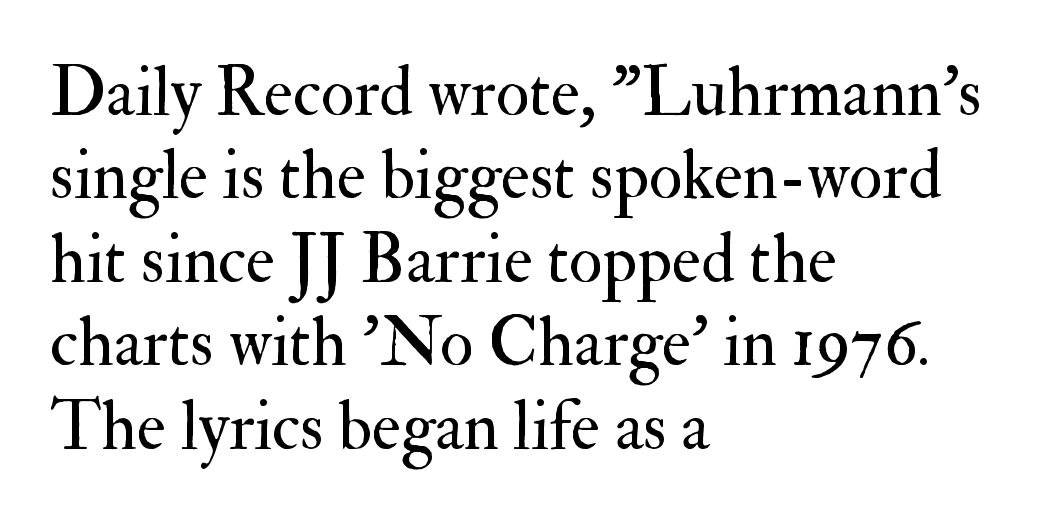
The image shows 69 px regular-weight serif type, upright; set left-aligned, line spacing 1.21x, normal letter spacing, not underlined; medium stroke contrast and a small x-height.
